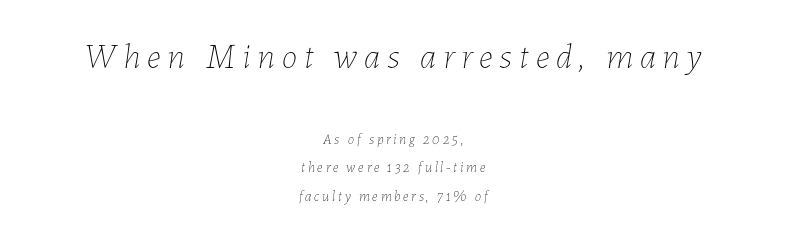
The image shows 35 px thin type, italic (leaning right); set centered, loose line spacing (2.05x), unusually wide letter spacing (+0.2 em), not underlined; the first (top) block is 2.5x larger; low stroke contrast and a medium x-height.
